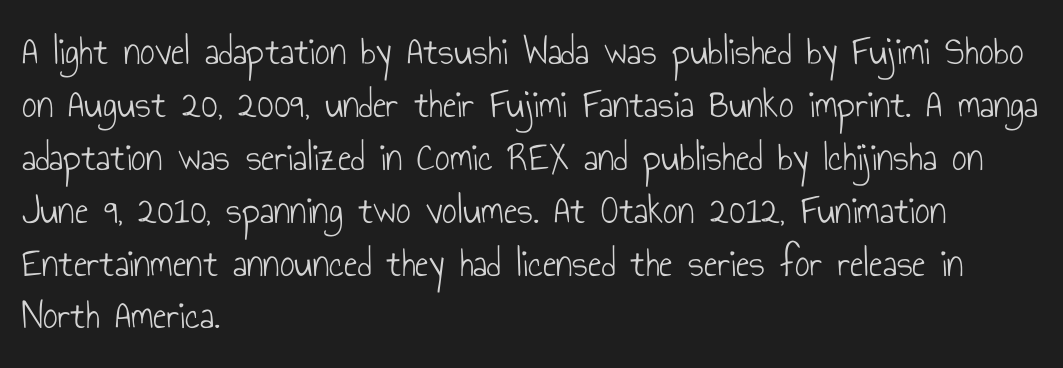
{"serif": "no", "italic": "no", "bold": "no", "weight": "light", "width": "condensed", "stroke_contrast": "low", "x_height": "small", "monospaced": "no", "underline": "no", "align": "left", "line_spacing": "normal", "line_spacing_ratio": 1.29, "letter_spacing": "normal", "letter_spacing_em": 0.0, "glyph_px": 41}
